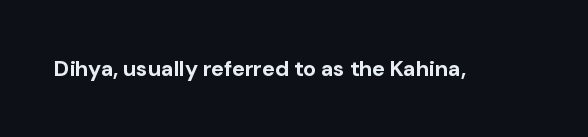
{"italic": "no", "bold": "yes", "underline": "no", "letter_spacing": "normal", "letter_spacing_em": 0.0, "glyph_px": 22}
